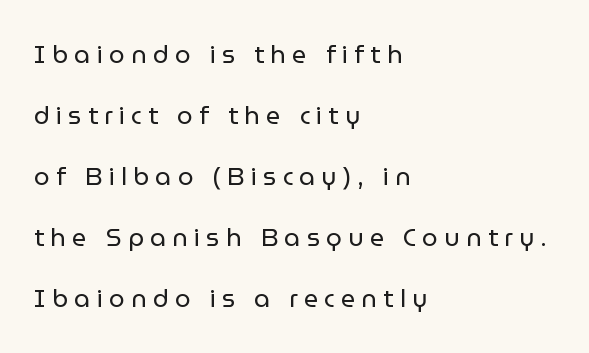
The image shows 25 px text type, upright; set left-aligned, loose line spacing (2.44x), unusually wide letter spacing (+0.25 em), not underlined.
